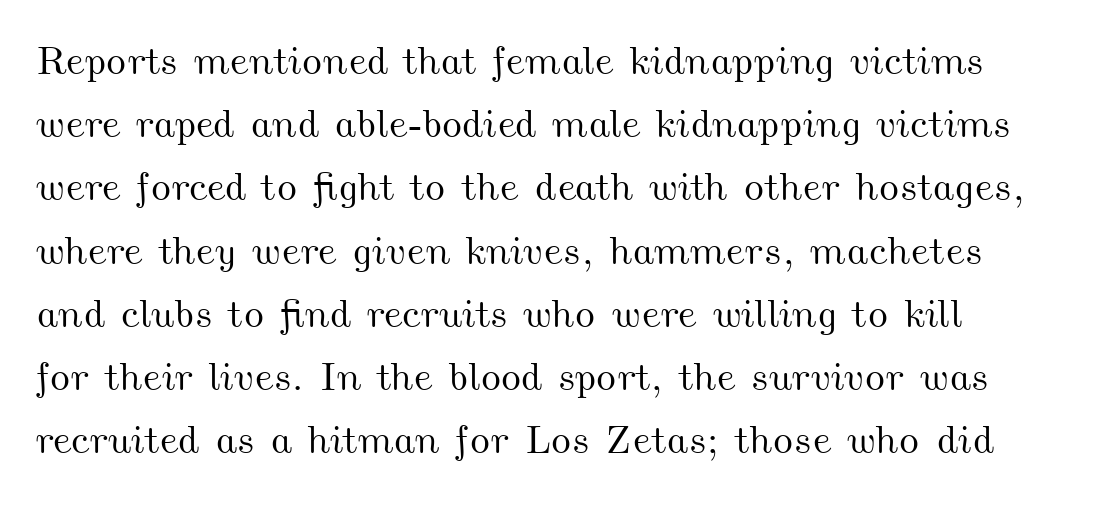
The image shows 40 px wide type; set normal line spacing (1.58x), normal letter spacing, not underlined; medium stroke contrast and a small x-height.
